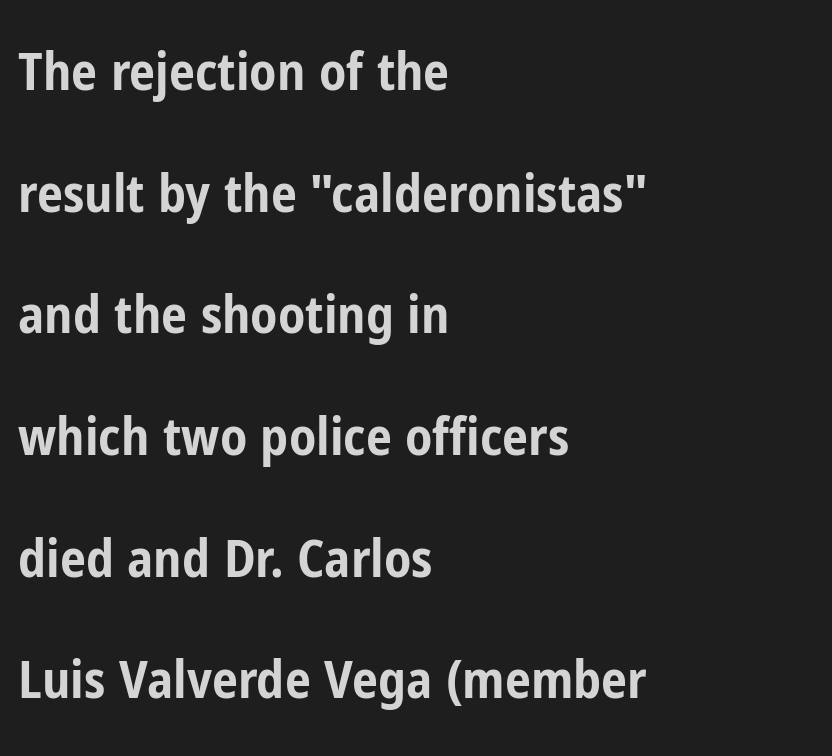
Q: Is the text bold? A: Yes.
Q: Is the text italic (slanted)? A: No, it is upright.
Q: Is the typeface a serif or a sans-serif typeface? A: Sans-serif.
Q: Is the text underlined? A: No.
Q: How is the paragraph aligned? A: Left-aligned.
Q: Is the spacing between letters normal or unusually wide? A: Normal.
Q: Is the spacing between lines tight, normal or loose? A: Loose.
Q: Width (condensed, normal, or wide)? A: Condensed.
Q: Stroke contrast? A: Low.
Q: x-height? A: Medium.
Q: Monospaced? A: No.
